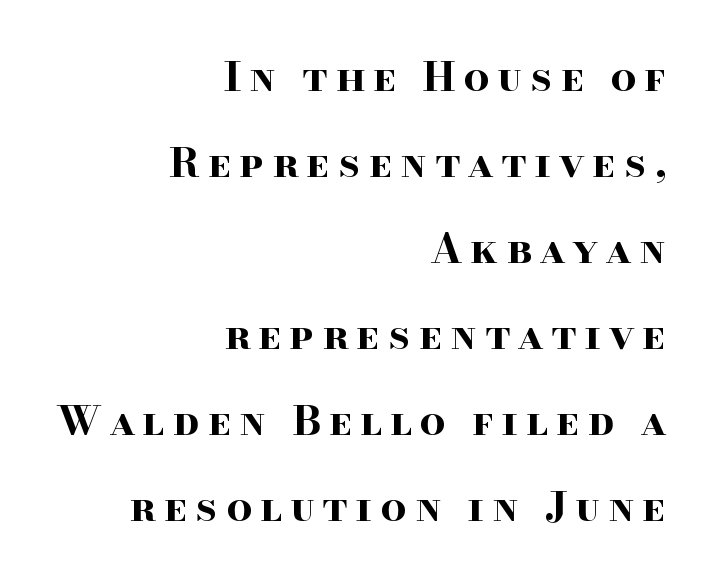
You could not count columns in this text — the font is proportionally spaced. Old-style or modern, the face here clearly has serifs. The font's upright variant was chosen for this text. Stroke thickness is high; the sample reads as a true bold.
